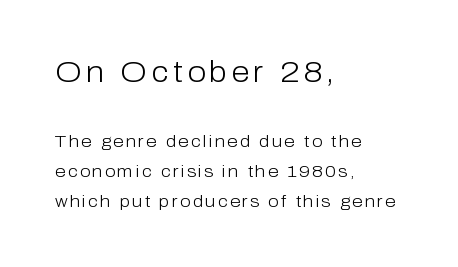
{"serif": "no", "italic": "no", "bold": "no", "weight": "light", "width": "normal", "stroke_contrast": "low", "x_height": "medium", "monospaced": "no", "underline": "no", "align": "left", "line_spacing_ratio": 1.77, "larger_block": "first", "size_ratio": 1.76, "glyph_px": 30}
